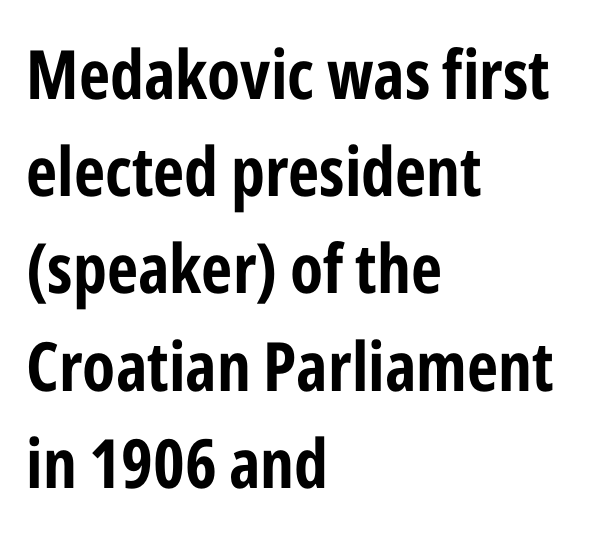
{"serif": "no", "italic": "no", "bold": "yes", "weight": "bold", "width": "condensed", "stroke_contrast": "low", "x_height": "medium", "monospaced": "no", "underline": "no", "align": "left", "line_spacing": "normal", "line_spacing_ratio": 1.43, "letter_spacing": "normal", "letter_spacing_em": 0.0, "glyph_px": 68}
